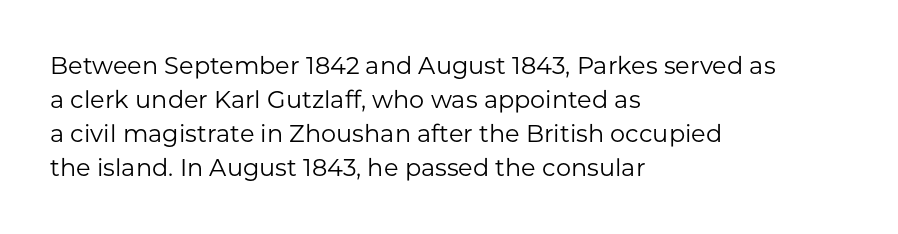
Q: Is the text bold? A: No.
Q: Is the text italic (slanted)? A: No, it is upright.
Q: Is the text underlined? A: No.
Q: How is the paragraph aligned? A: Left-aligned.
Q: Is the spacing between letters normal or unusually wide? A: Normal.
Q: Is the spacing between lines tight, normal or loose? A: Normal.
